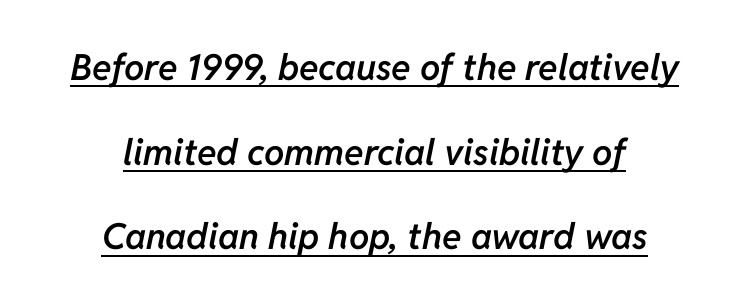
The face used here is proportionally spaced, like ordinary book or web type. Nothing unusual about the tracking: characters are spaced as the font intends. Quick note: italic. Is there an underline? Yes — a line sits under the letters. Regarding leading, the lines here are spaced well apart.
